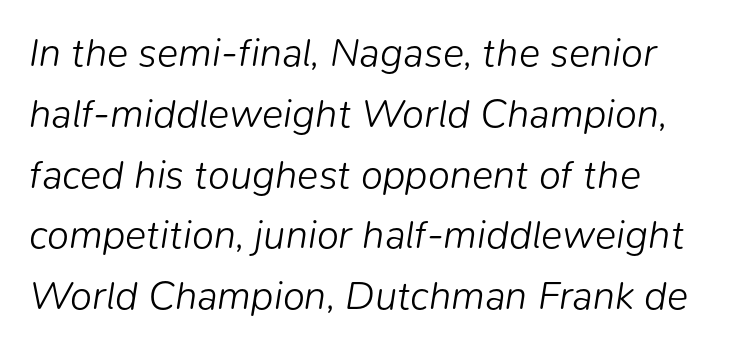
Quick note: interline space is typical. The glyphs are unaccompanied by any horizontal stroke below them. Note the varied advance widths — an 'i' is clearly narrower than an 'm'. Nothing heavy about these letters — not bold at all. Reading down the block, your eye returns to a fixed left position each line.
